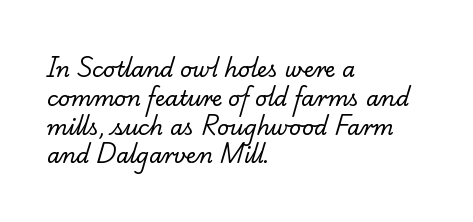
Q: Is the text bold? A: No.
Q: Is the text underlined? A: No.
Q: How is the paragraph aligned? A: Left-aligned.
Q: Is the spacing between letters normal or unusually wide? A: Normal.
Q: Is the spacing between lines tight, normal or loose? A: Normal.
